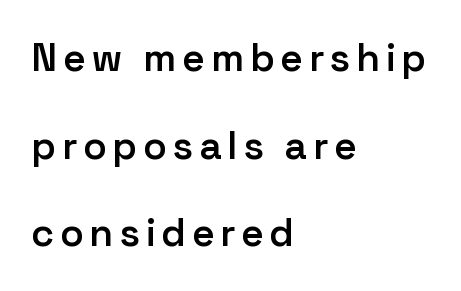
Vertical strokes here are truly vertical. These words are printed semibold, heavier than regular yet not bold. Each letter's strokes conclude bluntly, with no projecting serifs. Baseline-to-baseline distance is far greater than the letter height.
